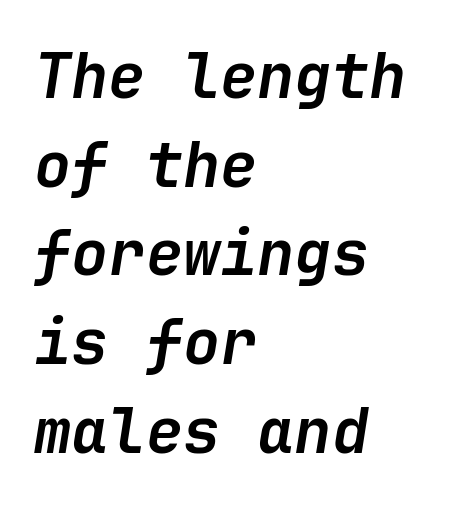
The image shows 62 px semibold type, italic (leaning right); set left-aligned, normal line spacing (1.43x), normal letter spacing, not underlined; low stroke contrast and a medium x-height.
